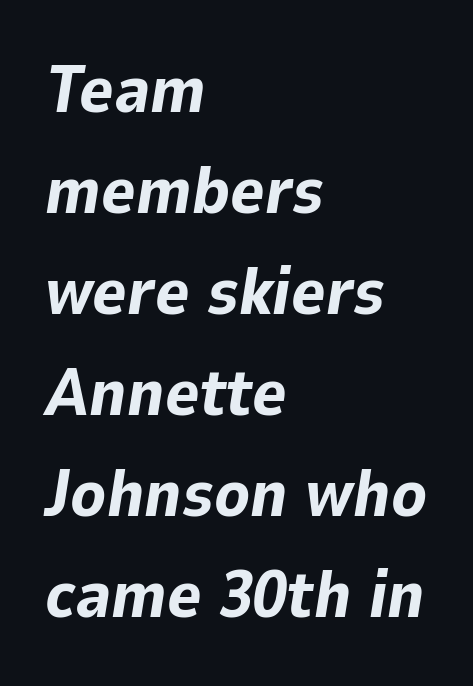
The image shows 66 px bold type, italic (leaning right); set left-aligned, normal line spacing (1.53x), normal letter spacing, not underlined; low stroke contrast and a medium x-height.
